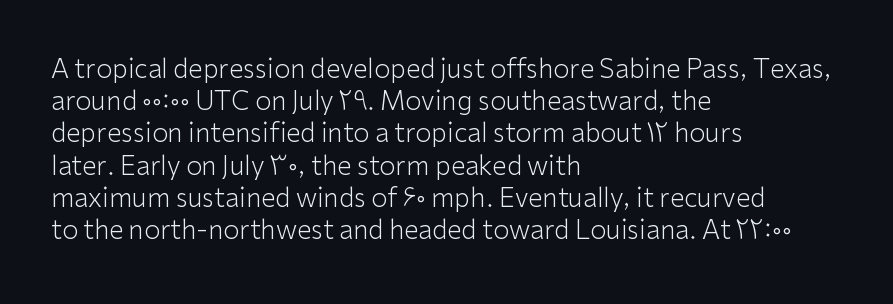
Q: Is the text bold? A: No.
Q: Is the text italic (slanted)? A: No, it is upright.
Q: Is the text underlined? A: No.
Q: How is the paragraph aligned? A: Left-aligned.
Q: Is the spacing between letters normal or unusually wide? A: Normal.
